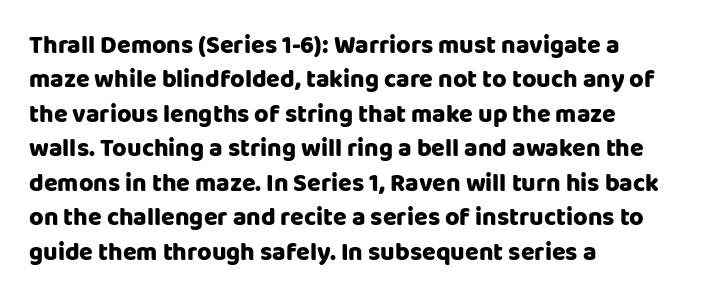
The image shows 25 px text type, upright; set left-aligned, normal line spacing (1.38x), normal letter spacing, not underlined.
